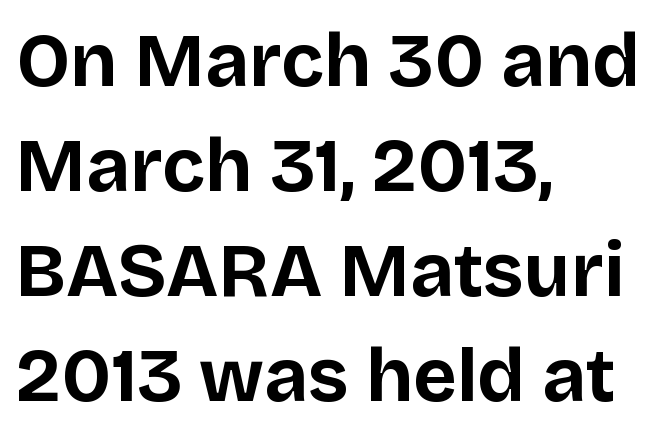
Q: Is the text bold? A: Yes.
Q: Is the text italic (slanted)? A: No, it is upright.
Q: Is the typeface a serif or a sans-serif typeface? A: Sans-serif.
Q: Is the text underlined? A: No.
Q: How is the paragraph aligned? A: Left-aligned.
Q: Is the spacing between letters normal or unusually wide? A: Normal.
Q: Is the spacing between lines tight, normal or loose? A: Normal.
Q: Width (condensed, normal, or wide)? A: Normal.
Q: Stroke contrast? A: Low.
Q: x-height? A: Large.
Q: Monospaced? A: No.
